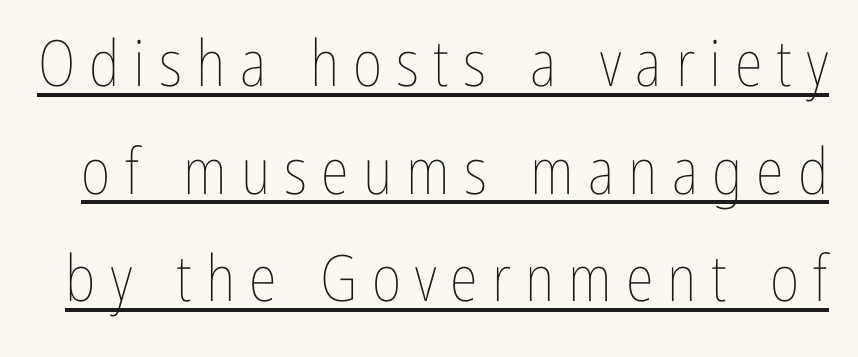
{"italic": "no", "bold": "no", "weight": "thin", "width": "condensed", "stroke_contrast": "low", "x_height": "medium", "monospaced": "no", "underline": "yes", "line_spacing": "normal", "line_spacing_ratio": 1.68, "letter_spacing": "wide", "letter_spacing_em": 0.22, "glyph_px": 64}
